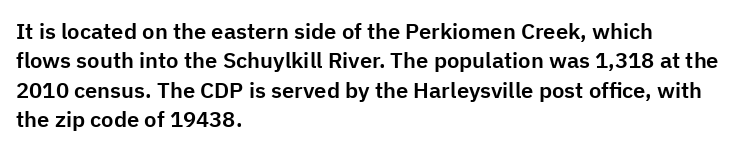
Glyph-to-glyph distance matches everyday printed text. If you drew a ruler down the left edge, every line would touch it. The letters stand upright; this is a roman face. No word sits above an underline. The line-height multiplier appears to be the usual default.
